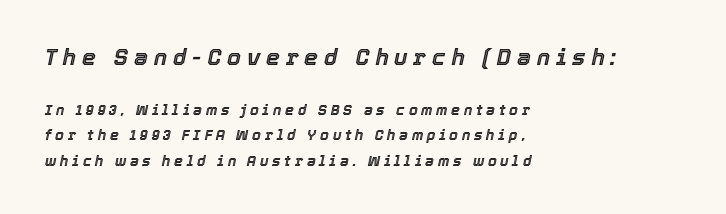
The block sitting higher on the canvas is the one with enlarged characters. The string is rendered with underlining switched off. The whole block is typeset with a tilt. Does the copy run flush right? No — it runs flush left.
